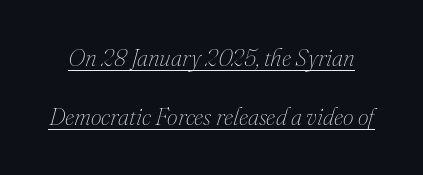
No letter is thick-stroked: the sample isn't bold. The designer dialed line spacing up above the default. Underline: present. Italic: yes, the glyphs are oblique. The tracking reads as untouched default to a designer's eye.
